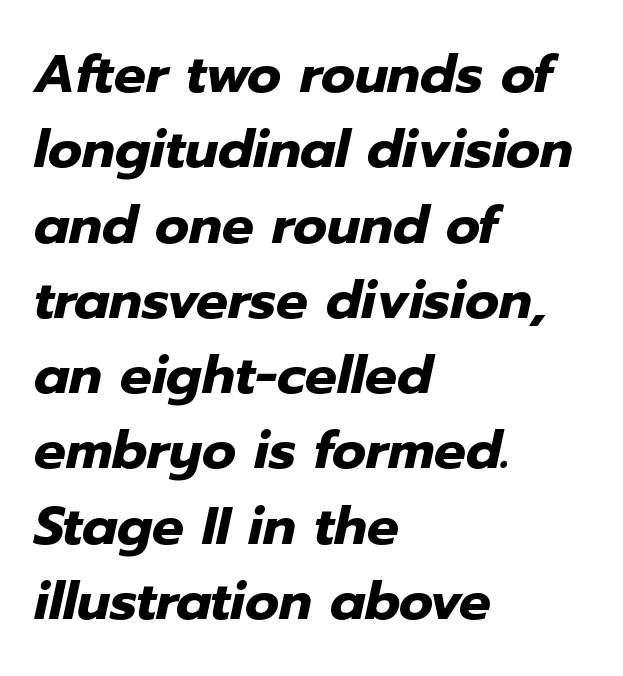
Q: Is the text bold? A: Yes.
Q: Is the text italic (slanted)? A: Yes, it leans right by about 12 degrees.
Q: Is the text underlined? A: No.
Q: How is the paragraph aligned? A: Left-aligned.
Q: Is the spacing between letters normal or unusually wide? A: Normal.
Q: Is the spacing between lines tight, normal or loose? A: Normal.
Q: Width (condensed, normal, or wide)? A: Normal.
Q: Stroke contrast? A: Low.
Q: x-height? A: Medium.
Q: Monospaced? A: No.
